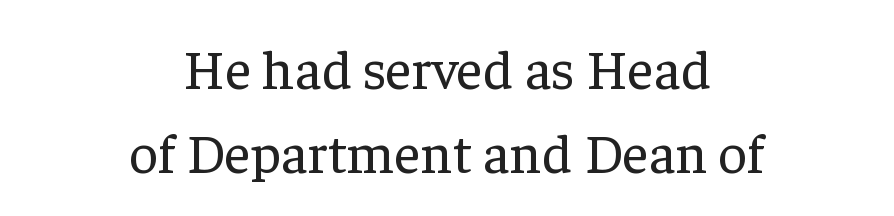
{"serif": "yes", "italic": "no", "bold": "no", "weight": "regular", "width": "normal", "stroke_contrast": "low", "x_height": "medium", "monospaced": "no", "underline": "no", "align": "center", "line_spacing": "normal", "line_spacing_ratio": 1.5, "letter_spacing": "normal", "letter_spacing_em": 0.0, "glyph_px": 56}
